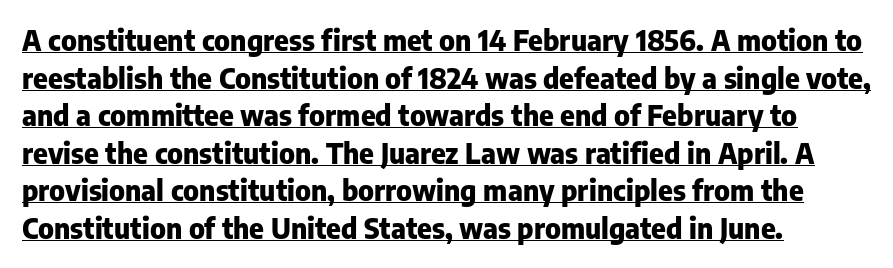
Letter spacing: default. The letters carry no serifs — their stems end cleanly without finishing strokes. The face used here is proportionally spaced, like ordinary book or web type. You'd pick this weight for a headline — it's a proper bold. Regarding leading, the lines here are spaced in the standard way.
